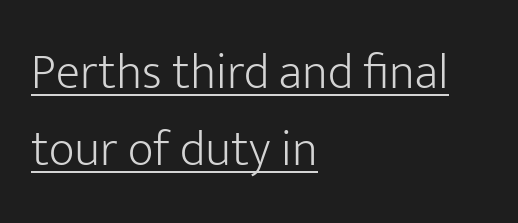
The image shows 50 px light sans-serif type, upright; set left-aligned, normal line spacing (1.54x), normal letter spacing, underlined; low stroke contrast and a medium x-height.
